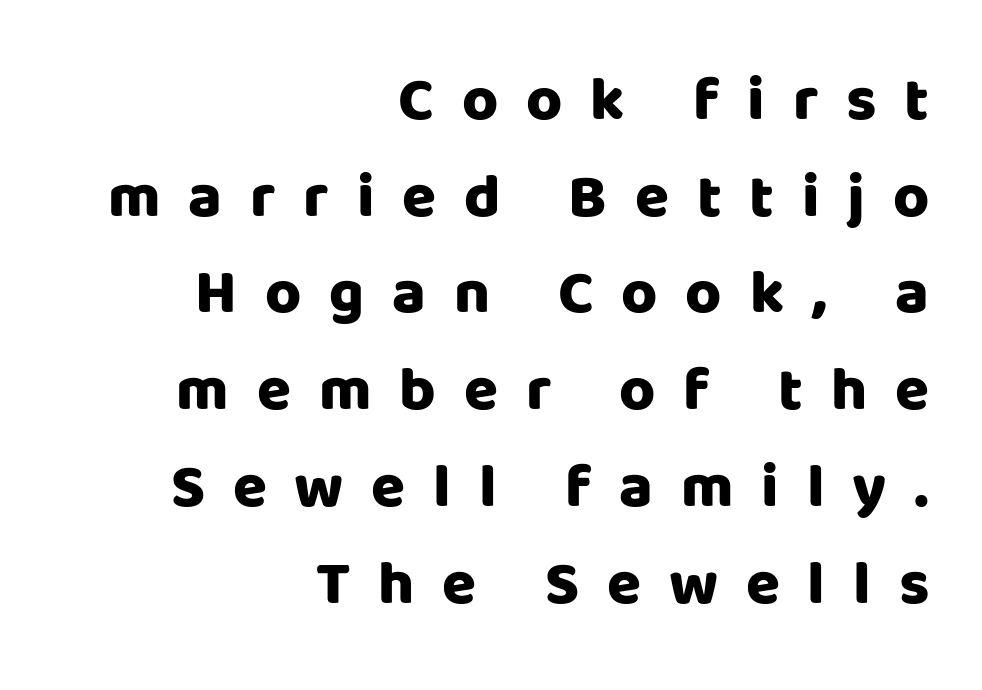
The image shows 62 px heavy sans-serif type, upright; set right-aligned, normal line spacing (1.56x), unusually wide letter spacing (+0.45 em), not underlined; low stroke contrast and a large x-height.
